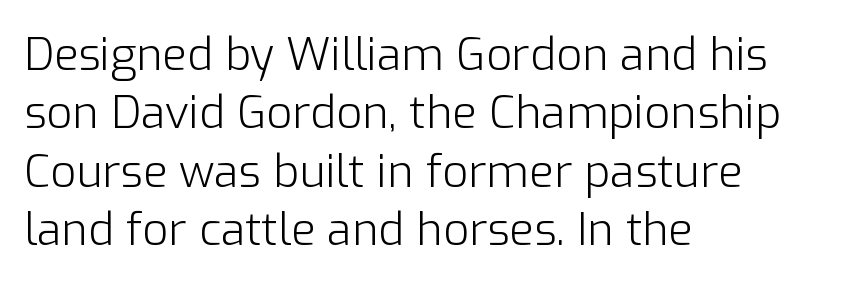
No chunkiness to these letters — they're not bold. Compared with typical body copy, the letter spacing here is the same. Descender tails drop into unmarked territory. Compared with typical paragraphs, the rows here are spaced about the same.
